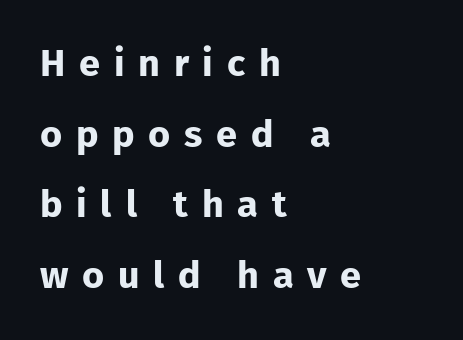
The image shows 38 px bold sans-serif type, upright; set left-aligned, line spacing 1.86x, unusually wide letter spacing (+0.36 em), not underlined; low stroke contrast and a medium x-height.
